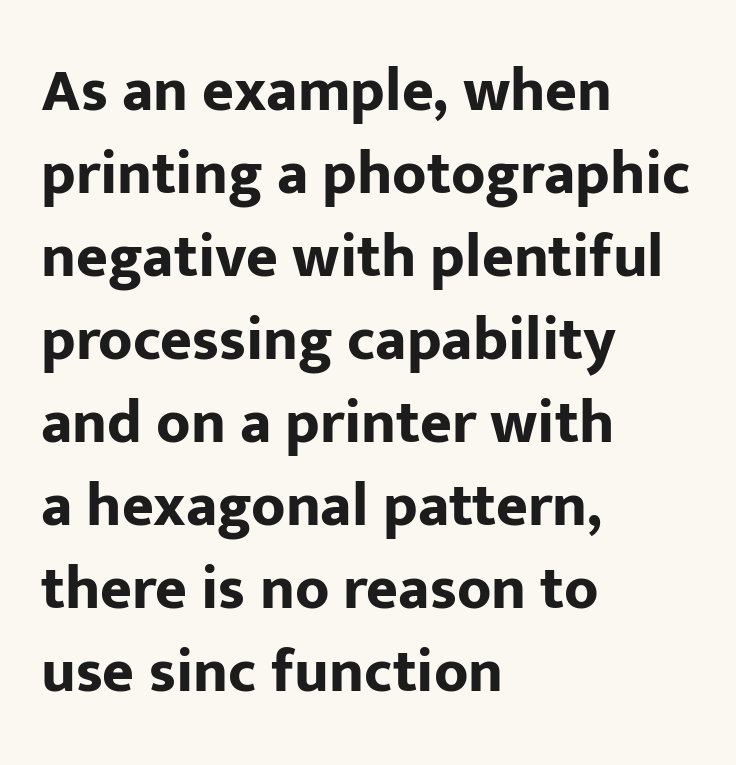
A clean baseline with only descenders dipping below it. This block has exactly the height ordinary leading produces. Designer's note — italics off, roman on. Each letter's strokes conclude bluntly, with no projecting serifs. This sample uses plain, unmodified letter spacing.
